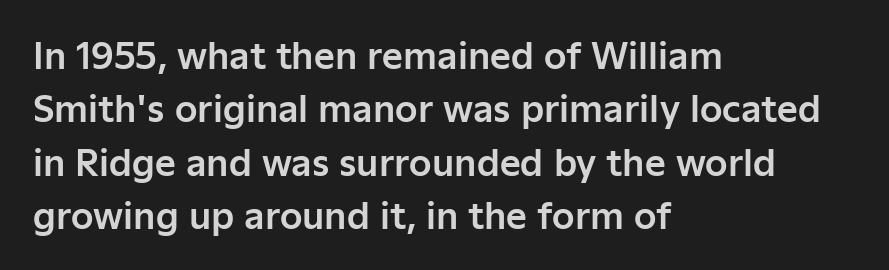
{"serif": "no", "italic": "no", "width": "normal", "stroke_contrast": "low", "x_height": "medium", "monospaced": "no", "underline": "no", "align": "left", "line_spacing": "normal", "line_spacing_ratio": 1.48, "letter_spacing": "normal", "letter_spacing_em": 0.0, "glyph_px": 36}
